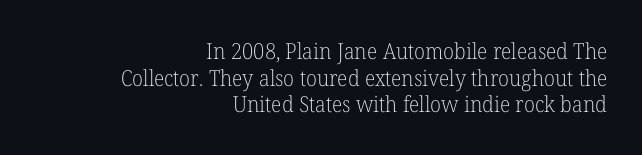
{"italic": "no", "bold": "no", "underline": "no", "align": "right", "line_spacing_ratio": 1.21, "letter_spacing": "normal", "letter_spacing_em": 0.0, "glyph_px": 22}
